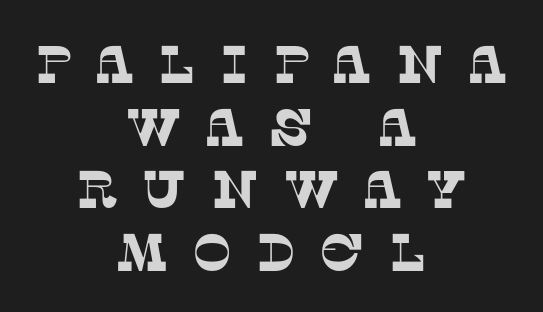
Do the characters align in a grid? No, the font is proportional. These lines stack symmetrically, like a column narrowing and widening about its center. Between one letter and the next there's a generous, obvious gap. This sample uses a serif face. The zone under the glyphs is completely vacant.
